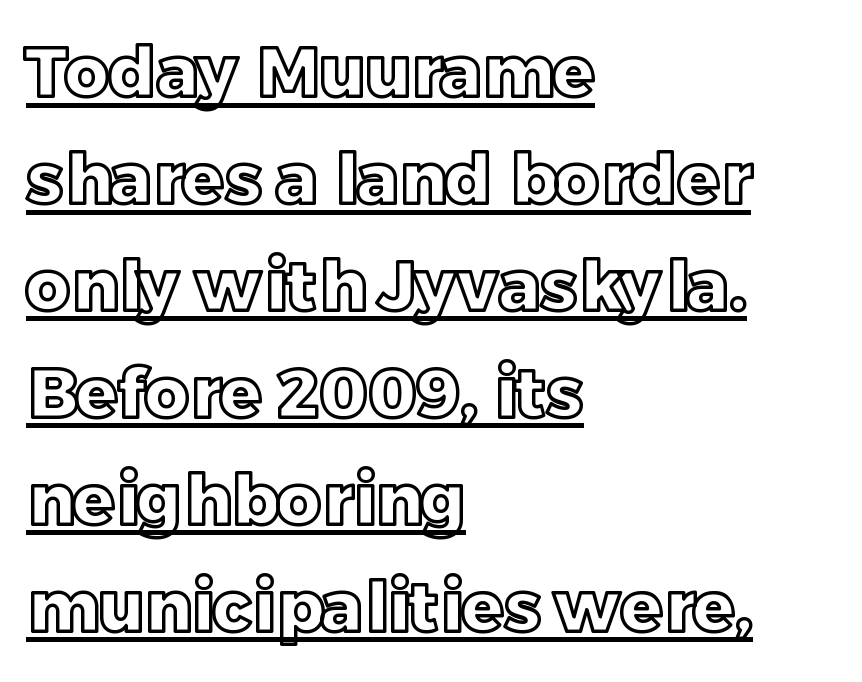
Q: Is the text italic (slanted)? A: No, it is upright.
Q: Is the text underlined? A: Yes.
Q: How is the paragraph aligned? A: Left-aligned.
Q: Is the spacing between letters normal or unusually wide? A: Normal.
Q: Is the spacing between lines tight, normal or loose? A: Normal.
Q: Width (condensed, normal, or wide)? A: Normal.
Q: x-height? A: Large.
Q: Monospaced? A: No.
